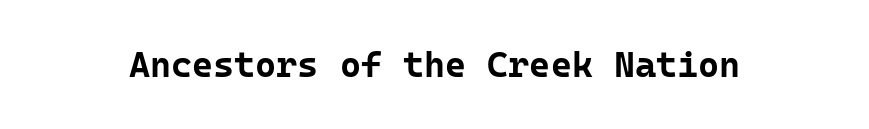
{"serif": "no", "italic": "no", "bold": "yes", "weight": "bold", "width": "normal", "stroke_contrast": "low", "x_height": "medium", "monospaced": "yes", "underline": "no", "letter_spacing": "normal", "letter_spacing_em": 0.0, "glyph_px": 36}
